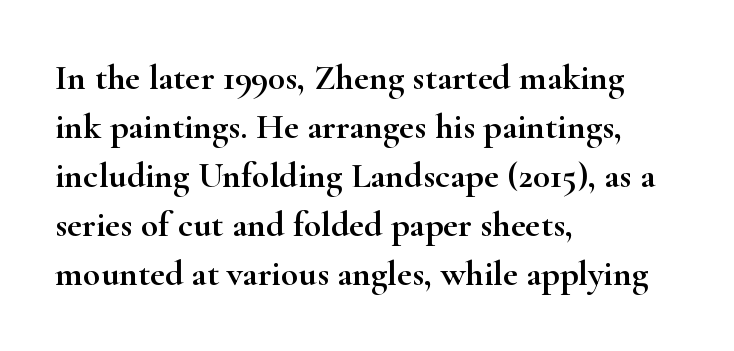
{"serif": "yes", "italic": "no", "width": "wide", "stroke_contrast": "high", "x_height": "small", "monospaced": "no", "underline": "no", "align": "left", "line_spacing": "normal", "line_spacing_ratio": 1.36, "letter_spacing": "normal", "letter_spacing_em": 0.0, "glyph_px": 36}
